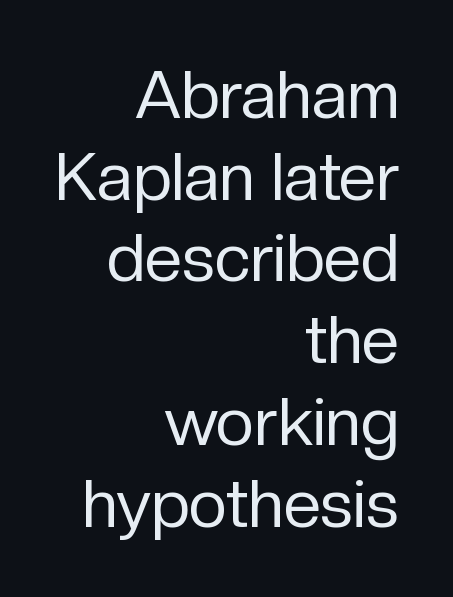
The image shows 67 px regular-weight sans-serif type, upright; set right-aligned, line spacing 1.22x, normal letter spacing, not underlined; low stroke contrast and a medium x-height.
